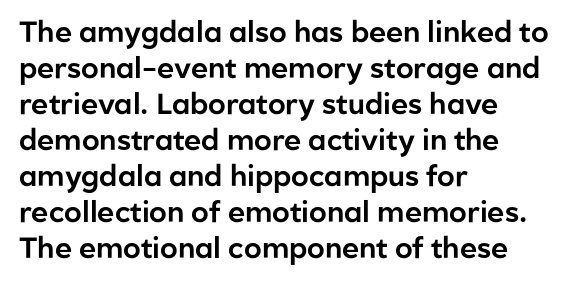
The image shows 29 px sans-serif type, upright; set left-aligned, line spacing 1.24x, normal letter spacing, not underlined; low stroke contrast and a medium x-height.
